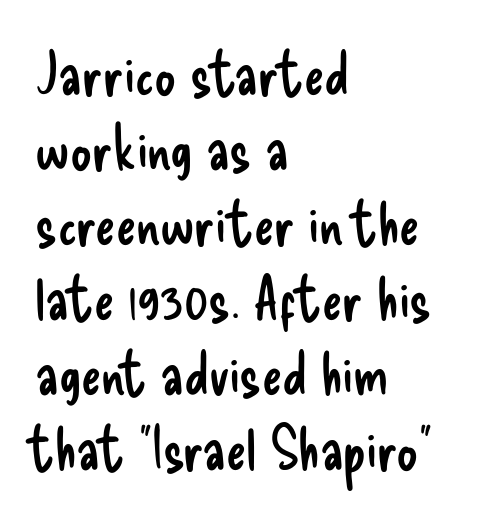
{"serif": "no", "italic": "no", "bold": "no", "weight": "regular", "width": "condensed", "stroke_contrast": "low", "x_height": "small", "monospaced": "no", "underline": "no", "align": "left", "line_spacing": "normal", "line_spacing_ratio": 1.25, "letter_spacing": "normal", "letter_spacing_em": 0.0, "glyph_px": 60}
